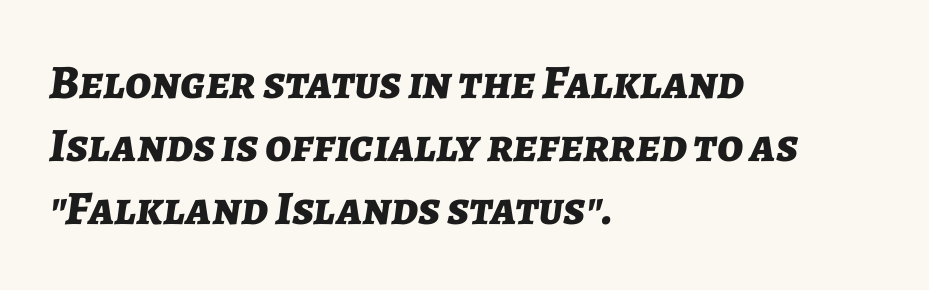
Q: Is the text bold? A: Yes.
Q: Is the text italic (slanted)? A: Yes, it leans right by about 7 degrees.
Q: Is the text underlined? A: No.
Q: How is the paragraph aligned? A: Left-aligned.
Q: Is the spacing between letters normal or unusually wide? A: Normal.
Q: Is the spacing between lines tight, normal or loose? A: Normal.
Q: Width (condensed, normal, or wide)? A: Normal.
Q: Stroke contrast? A: Low.
Q: x-height? A: Medium.
Q: Monospaced? A: No.
